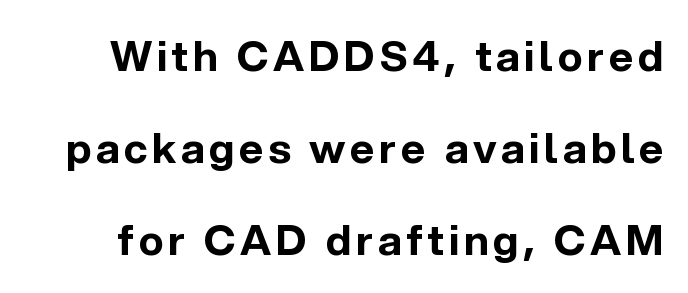
Looks like regular typesetting: each glyph gets only the width it needs. The rendering uses a bold face; every stroke is thick and dark. Unmarked baselines from the first word to the last. Characters remain perfectly vertical along every line.
